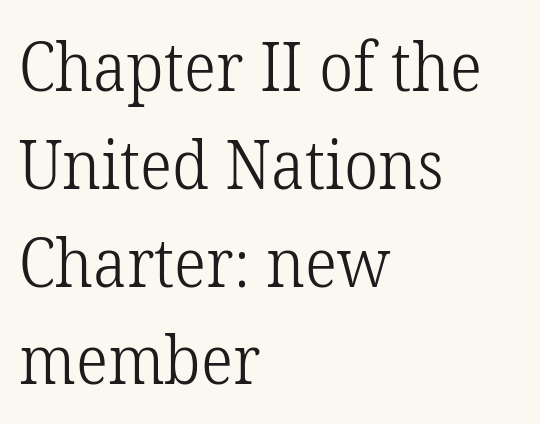
The image shows 67 px light serif type, upright; set left-aligned, normal line spacing (1.46x), normal letter spacing, not underlined; low stroke contrast and a medium x-height.
